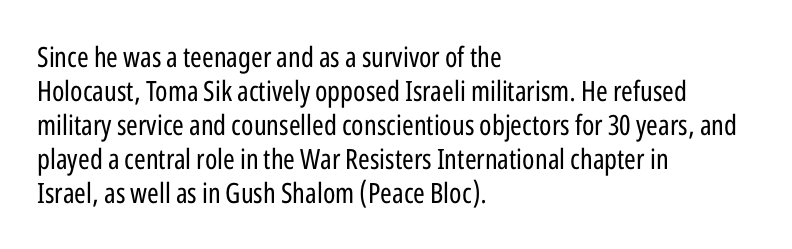
Observe the ordinary spacing: letters are neighbours, not strangers. Proportional: the letters do not fall into vertical columns. A bare baseline throughout the passage. The passage is arranged the way most books set body copy — flush left. Look at the bottom of the vertical strokes: they stop flat, with no serifs.
